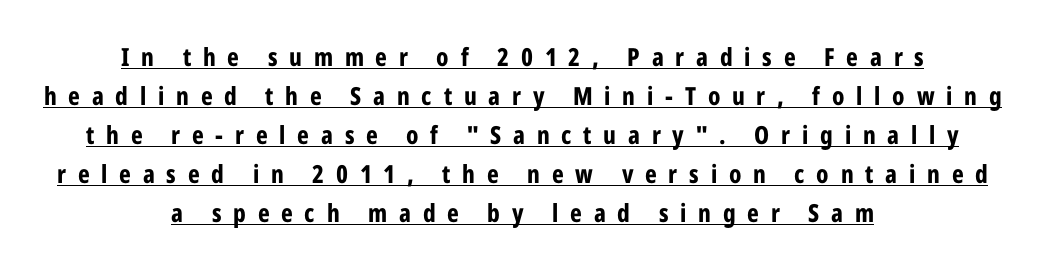
{"italic": "no", "bold": "yes", "underline": "yes", "align": "center", "line_spacing": "normal", "line_spacing_ratio": 1.56, "letter_spacing": "wide", "letter_spacing_em": 0.47, "glyph_px": 25}
